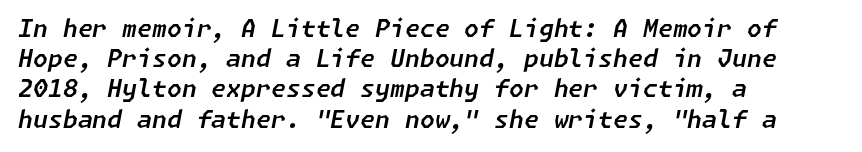
{"italic": "yes", "lean": "right", "slant_degrees": 11, "underline": "no", "align": "left", "line_spacing": "normal", "line_spacing_ratio": 1.26, "letter_spacing": "normal", "letter_spacing_em": 0.0, "glyph_px": 24}
